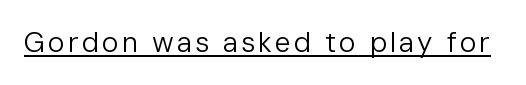
Italic? Not at all — the glyphs are vertical. Think of a printed novel: that variable character pitch is what you see here. Unbolded letterforms with no extra heft. Is this a sans? Yes — the strokes have no serifs.
